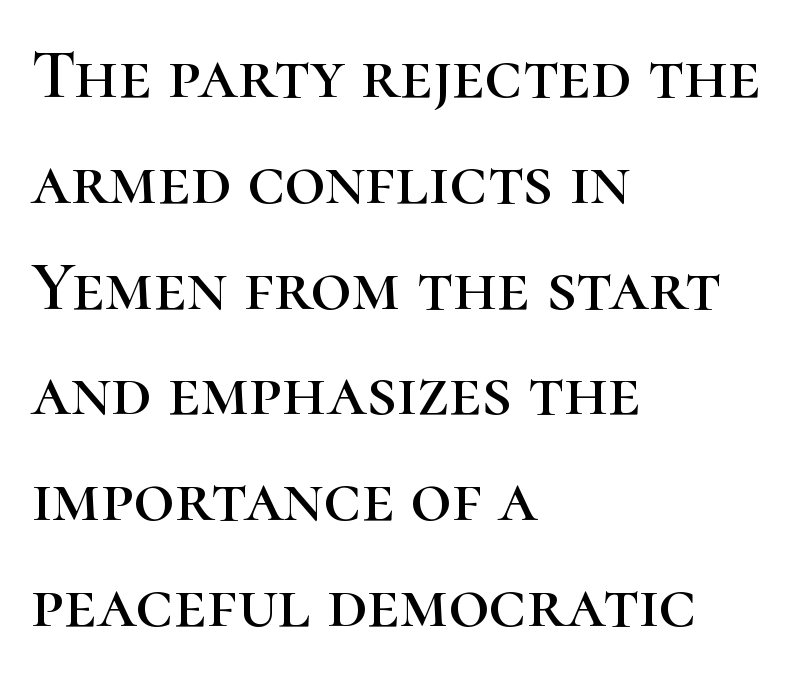
{"serif": "yes", "italic": "no", "width": "normal", "stroke_contrast": "high", "x_height": "medium", "monospaced": "no", "underline": "no", "align": "left", "line_spacing": "normal", "line_spacing_ratio": 1.49, "letter_spacing": "normal", "letter_spacing_em": 0.0, "glyph_px": 71}
